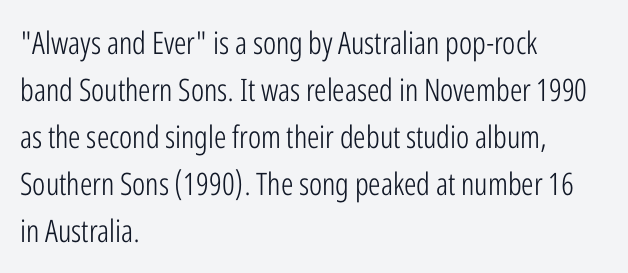
The image shows 31 px light, condensed sans-serif type, upright; set left-aligned, normal line spacing (1.52x), normal letter spacing, not underlined; low stroke contrast and a medium x-height.
